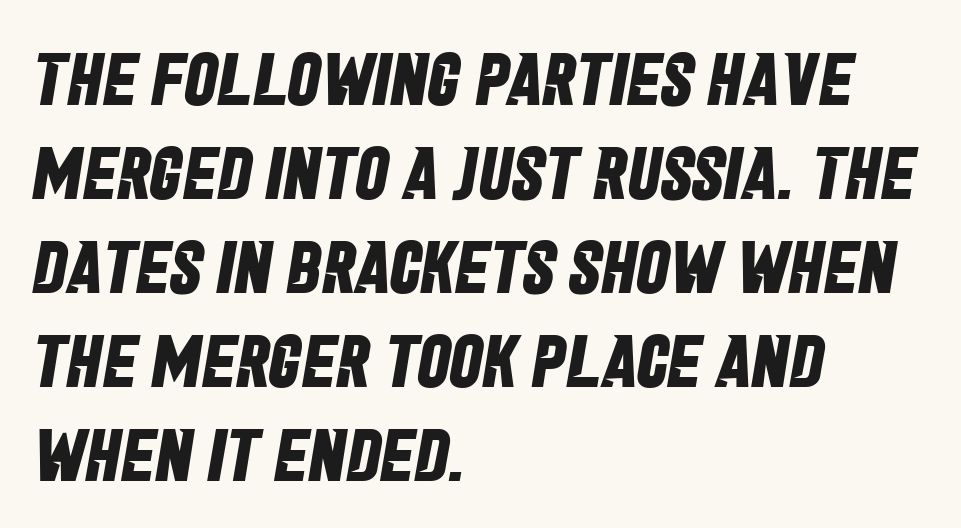
Weight: bold. Is this a fixed-width face? No — the glyphs have proportional, varying widths. The tracking reads as untouched default to a designer's eye. Horizontally, the lines are justified to the leading edge only. Type without underlining. The typeface chosen for these lines omits serifs.
